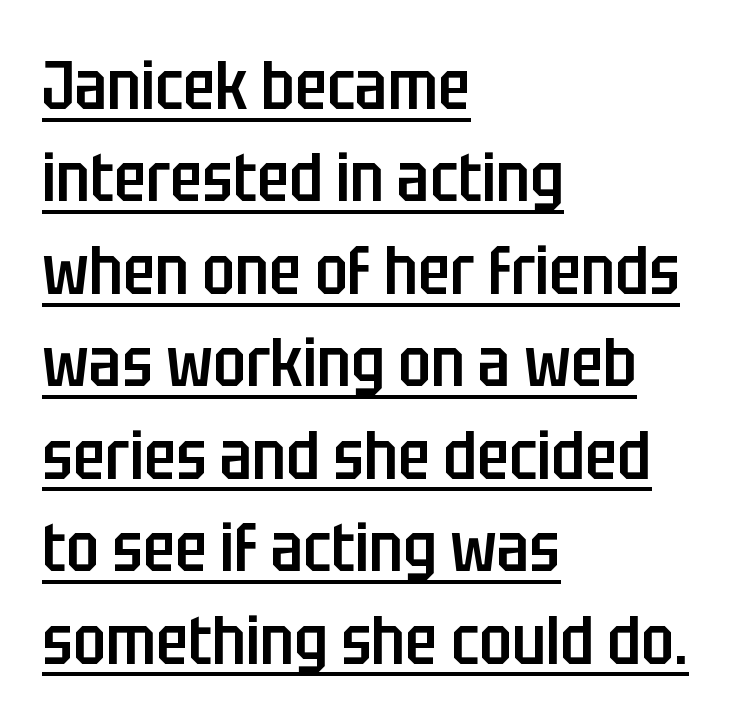
Where is the straight margin? On the left. The string is rendered with underlining switched on. Is there any slant? The stems are plumb. Evenly set lines give the paragraph a standard silhouette. Students, note that the glyphs here touch the page at normal intervals. A typesetter would label this face a sans.
